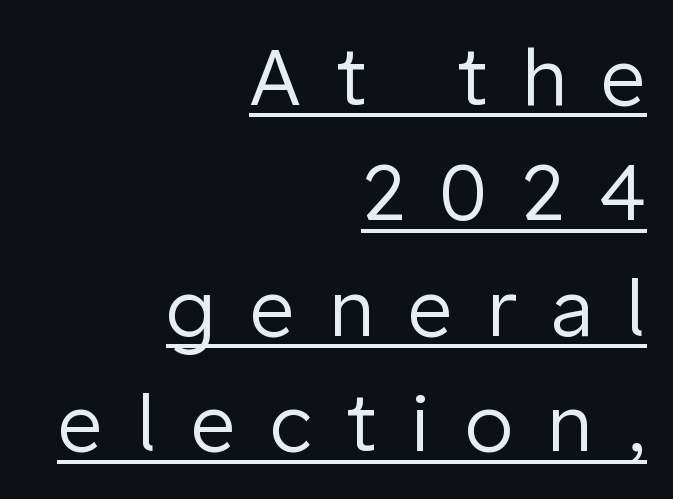
The image shows 78 px regular-weight sans-serif type, upright; set right-aligned, normal line spacing (1.48x), unusually wide letter spacing (+0.44 em), underlined; low stroke contrast and a medium x-height.
